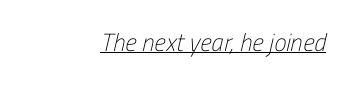
Q: Is the text bold? A: No.
Q: Is the text underlined? A: Yes.
Q: Is the spacing between letters normal or unusually wide? A: Normal.
